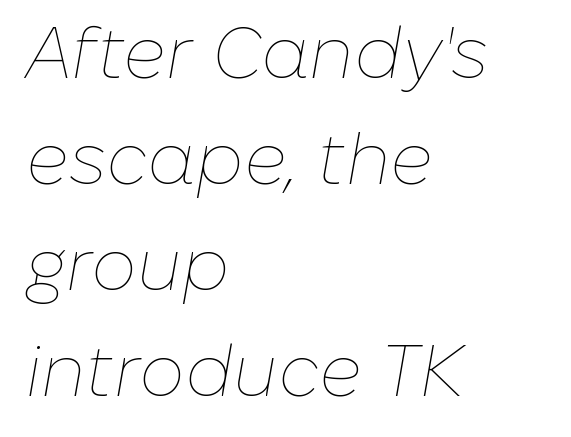
Q: Is the text bold? A: No.
Q: Is the text italic (slanted)? A: Yes, it leans right by about 10 degrees.
Q: Is the text underlined? A: No.
Q: How is the paragraph aligned? A: Left-aligned.
Q: Is the spacing between letters normal or unusually wide? A: Normal.
Q: Is the spacing between lines tight, normal or loose? A: Normal.
Q: Width (condensed, normal, or wide)? A: Normal.
Q: Stroke contrast? A: Low.
Q: x-height? A: Medium.
Q: Monospaced? A: No.
